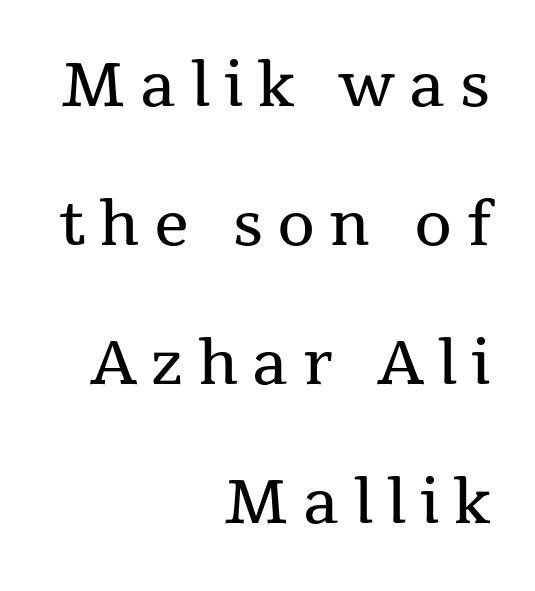
The image shows 61 px regular-weight serif type, upright; set right-aligned, loose line spacing (2.28x), unusually wide letter spacing (+0.23 em), not underlined; medium stroke contrast and a medium x-height.
